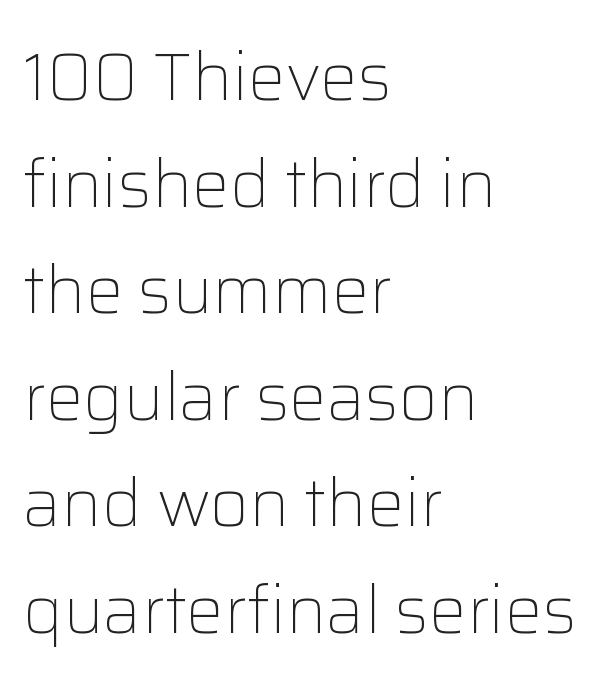
Q: Is the text bold? A: No.
Q: Is the text italic (slanted)? A: No, it is upright.
Q: Is the typeface a serif or a sans-serif typeface? A: Sans-serif.
Q: Is the text underlined? A: No.
Q: How is the paragraph aligned? A: Left-aligned.
Q: Is the spacing between letters normal or unusually wide? A: Normal.
Q: Is the spacing between lines tight, normal or loose? A: Normal.
Q: Width (condensed, normal, or wide)? A: Normal.
Q: Stroke contrast? A: Low.
Q: x-height? A: Medium.
Q: Monospaced? A: No.
